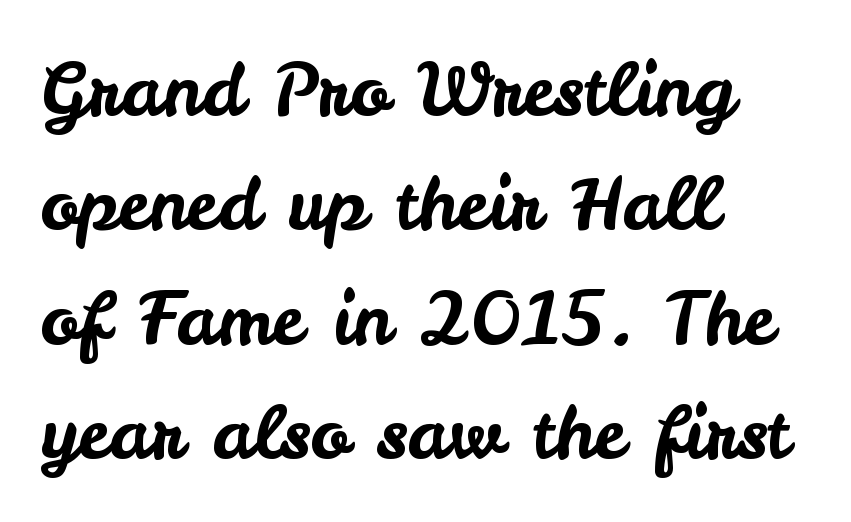
The image shows 72 px sans-serif type; set left-aligned, normal line spacing (1.59x), normal letter spacing, not underlined; low stroke contrast and a small x-height.
